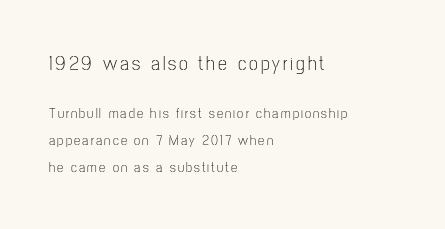
Q: Is the text bold? A: No.
Q: Is the text italic (slanted)? A: No, it is upright.
Q: Is the text underlined? A: No.
Q: How is the paragraph aligned? A: Left-aligned.
Q: Is the spacing between lines tight, normal or loose? A: Loose.
Q: Which block of text is set in a larger size, the first (top) or the second (bottom)? A: The first (top) one.
